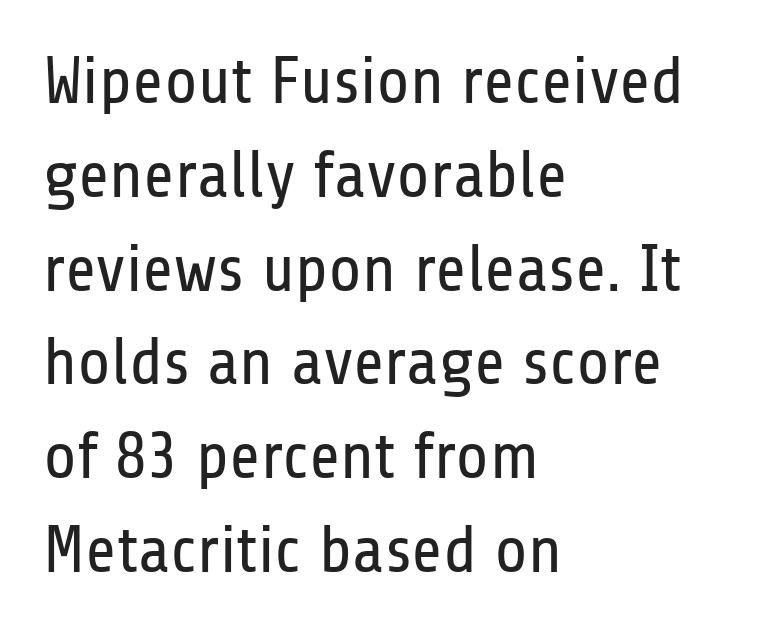
These lines are rendered in a variable-pitch font. Whoever set this chose a conventional vertical rhythm. The specimen reads as upright at a glance. The paragraph has a hard left edge and a soft right edge. The foot of each line stays bare and open.
